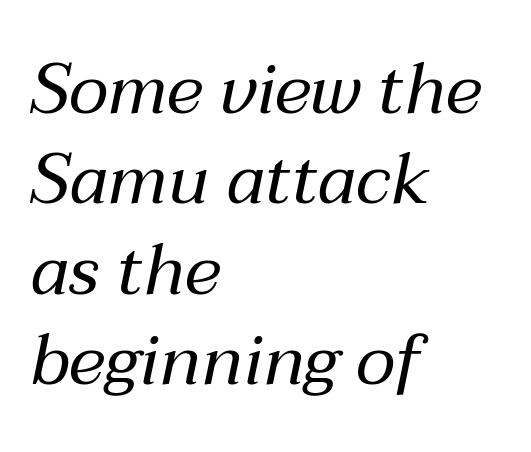
The image shows 70 px regular-weight type, italic (leaning right); set left-aligned, normal line spacing (1.29x), normal letter spacing, not underlined; medium stroke contrast and a medium x-height.
